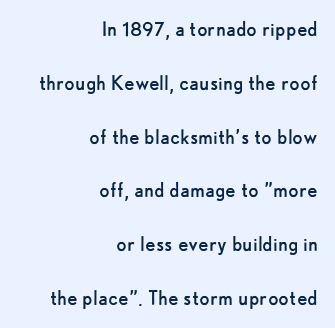
The image shows 24 px text type, upright; set right-aligned, loose line spacing (2.24x), normal letter spacing, not underlined.
